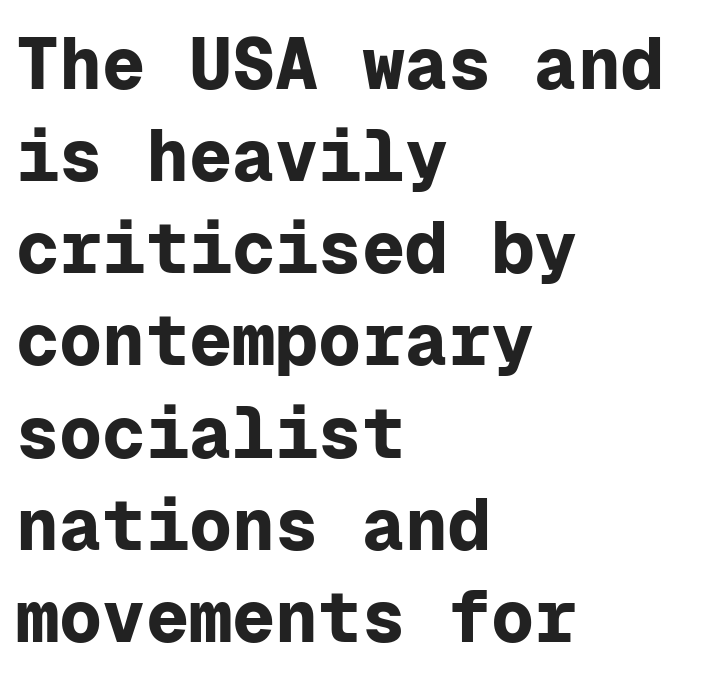
Q: Is the text bold? A: Yes.
Q: Is the text italic (slanted)? A: No, it is upright.
Q: Is the typeface a serif or a sans-serif typeface? A: Sans-serif.
Q: Is the text underlined? A: No.
Q: How is the paragraph aligned? A: Left-aligned.
Q: Is the spacing between letters normal or unusually wide? A: Normal.
Q: Is the spacing between lines tight, normal or loose? A: Normal.
Q: Width (condensed, normal, or wide)? A: Normal.
Q: Stroke contrast? A: Low.
Q: x-height? A: Medium.
Q: Monospaced? A: Yes.
